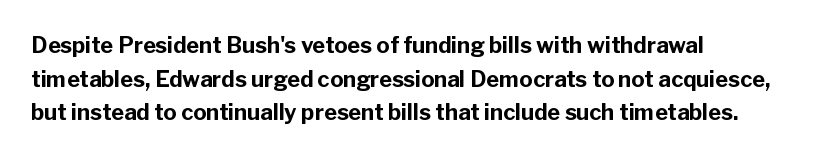
Q: Is the text bold? A: Yes.
Q: Is the text italic (slanted)? A: No, it is upright.
Q: Is the text underlined? A: No.
Q: How is the paragraph aligned? A: Left-aligned.
Q: Is the spacing between letters normal or unusually wide? A: Normal.
Q: Is the spacing between lines tight, normal or loose? A: Normal.
